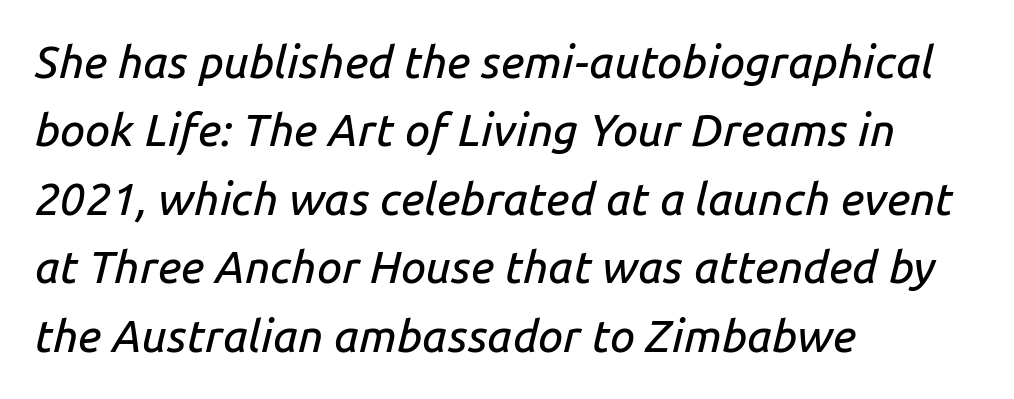
{"italic": "yes", "lean": "right", "slant_degrees": 14, "width": "normal", "stroke_contrast": "low", "x_height": "medium", "monospaced": "no", "underline": "no", "align": "left", "line_spacing": "normal", "line_spacing_ratio": 1.52, "letter_spacing": "normal", "letter_spacing_em": 0.0, "glyph_px": 45}
